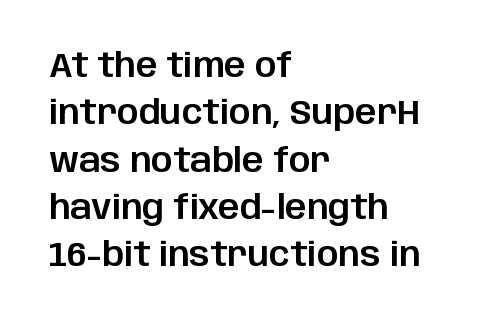
{"serif": "no", "italic": "no", "width": "normal", "stroke_contrast": "low", "x_height": "large", "monospaced": "no", "underline": "no", "align": "left", "line_spacing": "normal", "line_spacing_ratio": 1.39, "letter_spacing": "normal", "letter_spacing_em": 0.0, "glyph_px": 34}
